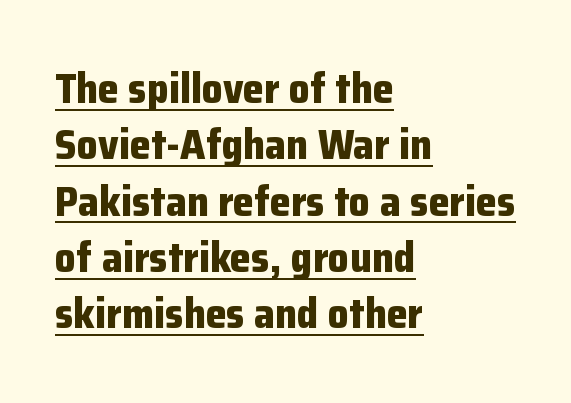
The image shows 42 px bold sans-serif type, upright; set left-aligned, normal line spacing (1.34x), normal letter spacing, underlined; low stroke contrast and a medium x-height.
